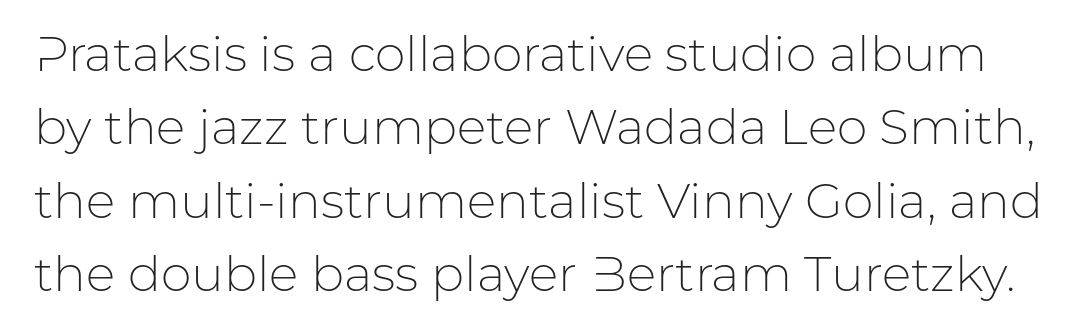
The rendering keeps characters at their native spacing. Proportional: the letters do not fall into vertical columns. Vertical strokes here are truly vertical. The space beneath each line is pristine and unruled. You can tell from the bare stems that sans-serif type was used. Summary of weight: not heavy and not bold.
